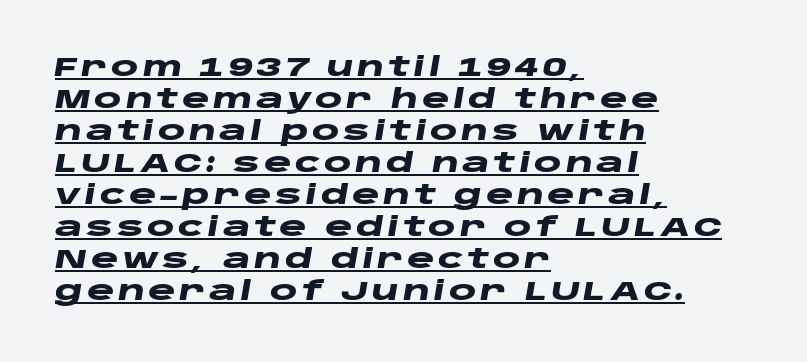
Q: Is the text bold? A: Yes.
Q: Is the text italic (slanted)? A: Yes, it leans right by about 10 degrees.
Q: Is the text underlined? A: Yes.
Q: How is the paragraph aligned? A: Left-aligned.
